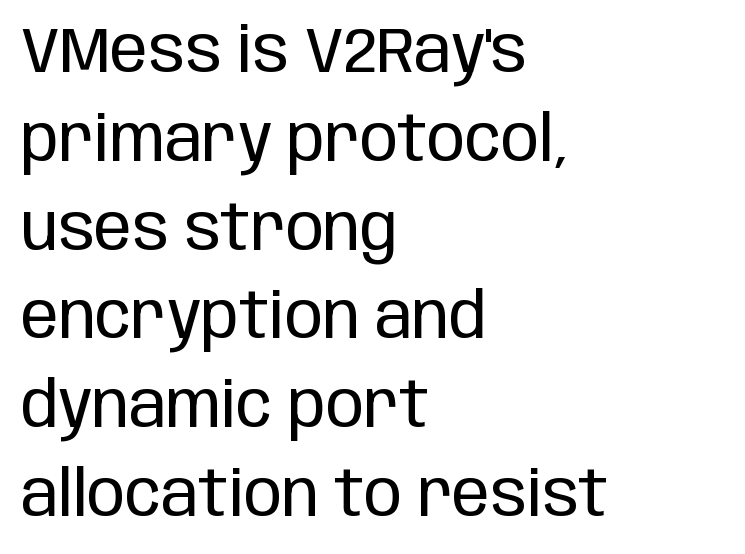
Q: Is the text bold? A: No.
Q: Is the text italic (slanted)? A: No, it is upright.
Q: Is the typeface a serif or a sans-serif typeface? A: Sans-serif.
Q: Is the text underlined? A: No.
Q: How is the paragraph aligned? A: Left-aligned.
Q: Is the spacing between letters normal or unusually wide? A: Normal.
Q: Is the spacing between lines tight, normal or loose? A: Normal.
Q: Width (condensed, normal, or wide)? A: Condensed.
Q: Stroke contrast? A: Low.
Q: x-height? A: Large.
Q: Monospaced? A: No.
